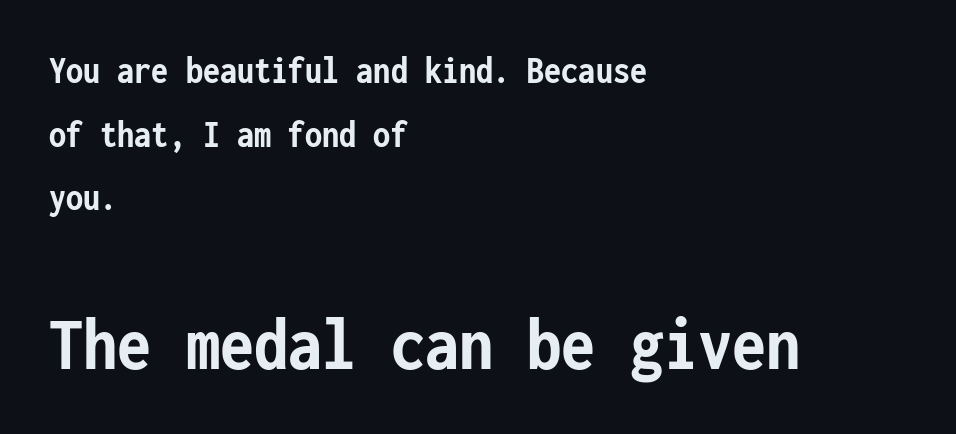
The image shows 78 px semibold, condensed sans-serif type, upright, monospaced; set left-aligned, normal line spacing (1.63x), normal letter spacing, not underlined; the second (bottom) block is 2.0x larger; low stroke contrast and a medium x-height.
